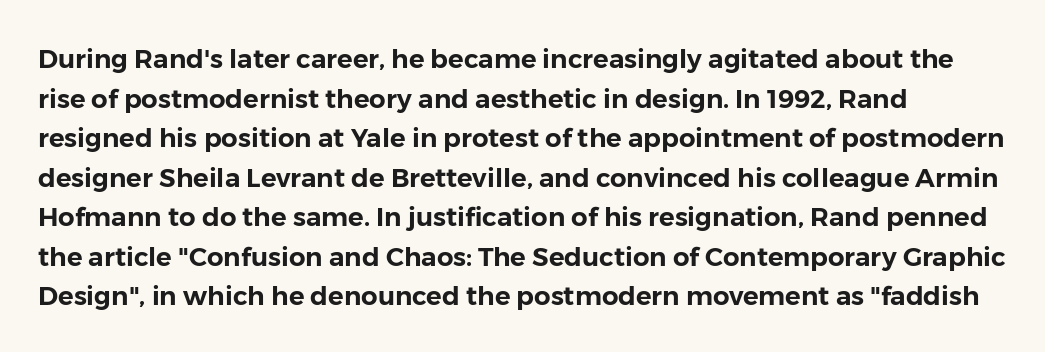
The image shows 26 px text type, upright; set left-aligned, normal line spacing (1.52x), normal letter spacing, not underlined.
